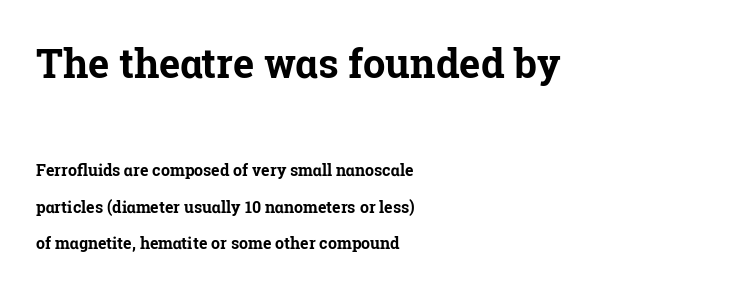
The image shows 40 px bold serif type, upright; set left-aligned, loose line spacing (2.28x), normal letter spacing, not underlined; the first (top) block is 2.5x larger; low stroke contrast and a medium x-height.
